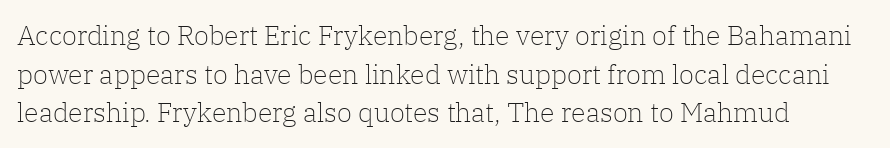
Q: Is the text bold? A: No.
Q: Is the text italic (slanted)? A: No, it is upright.
Q: Is the text underlined? A: No.
Q: Is the spacing between letters normal or unusually wide? A: Normal.
Q: Is the spacing between lines tight, normal or loose? A: Normal.
